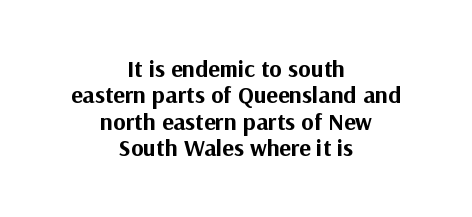
Lines of text with bare space underneath. Vertically, the passage feels compressed, each row crowding the next. Neither beginnings nor endings align; midpoints do. Students, this is bold: see how much ink each stroke carries. You can tell it's not italic because the verticals are truly vertical. In terms of letterspacing, this is plain default setting.
